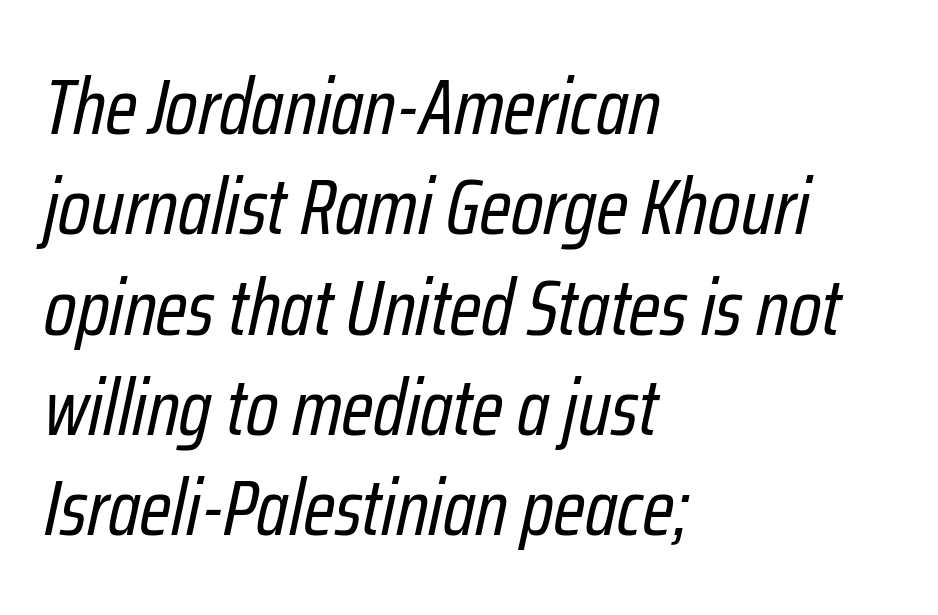
Vertically, the passage feels balanced, rows spaced as you'd expect. The letters advance in unequal steps, a hallmark of proportional type. Plain, unruled lines of type. Teacher's note: observe the even left margin — that is flush-left alignment. Inter-character spacing is left at the font's built-in metrics. Think standard paragraph weight, or any step lighter than that.
